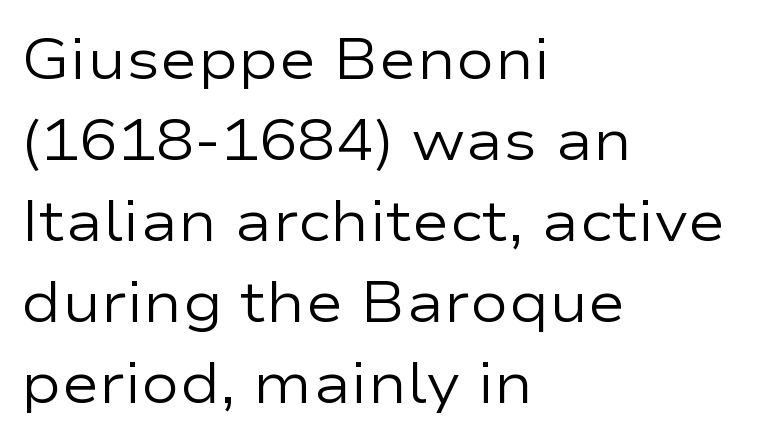
The image shows 57 px regular-weight, wide sans-serif type, upright; set left-aligned, normal line spacing (1.42x), normal letter spacing, not underlined; low stroke contrast and a medium x-height.
